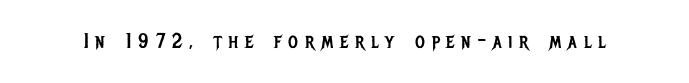
{"italic": "no", "bold": "no", "underline": "no", "letter_spacing": "wide", "letter_spacing_em": 0.33, "glyph_px": 21}
